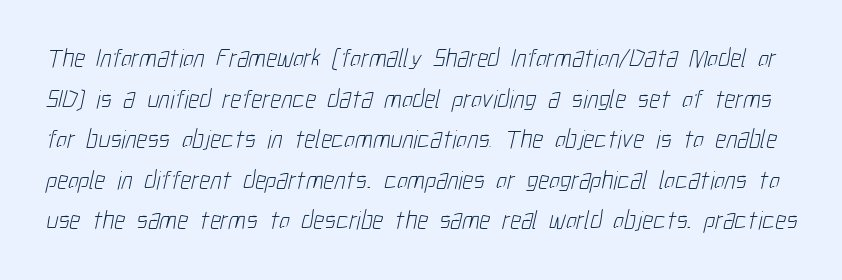
The image shows 26 px text type; set normal line spacing (1.56x), normal letter spacing, not underlined.
